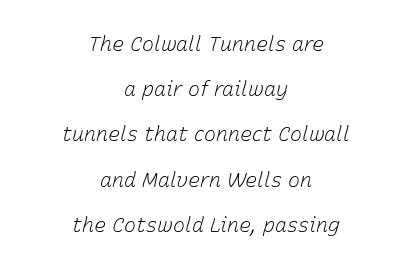
Q: Is the text bold? A: No.
Q: Is the text italic (slanted)? A: Yes, it leans right by about 15 degrees.
Q: Is the text underlined? A: No.
Q: How is the paragraph aligned? A: Centered.
Q: Is the spacing between letters normal or unusually wide? A: Normal.
Q: Is the spacing between lines tight, normal or loose? A: Loose.
